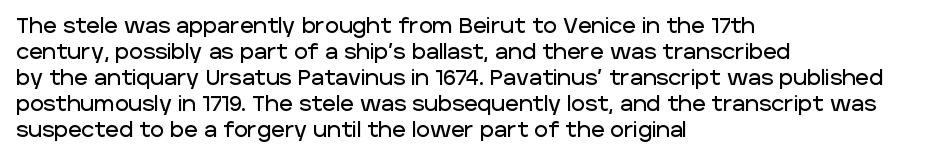
The image shows 21 px text type, upright; set left-aligned, line spacing 1.24x, normal letter spacing, not underlined.
